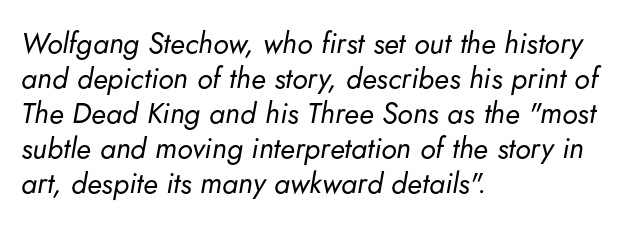
The image shows 29 px regular-weight type, italic (leaning right); set left-aligned, line spacing 1.21x, normal letter spacing, not underlined; low stroke contrast and a small x-height.
